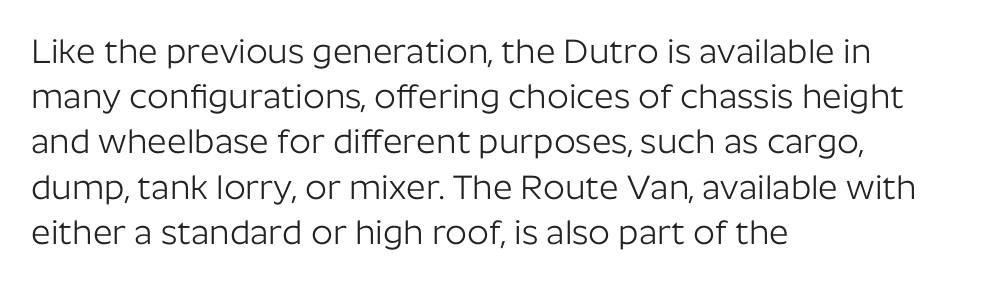
{"serif": "no", "italic": "no", "bold": "no", "weight": "light", "width": "normal", "stroke_contrast": "low", "x_height": "medium", "monospaced": "no", "underline": "no", "align": "left", "line_spacing": "normal", "line_spacing_ratio": 1.33, "letter_spacing": "normal", "letter_spacing_em": 0.0, "glyph_px": 34}
